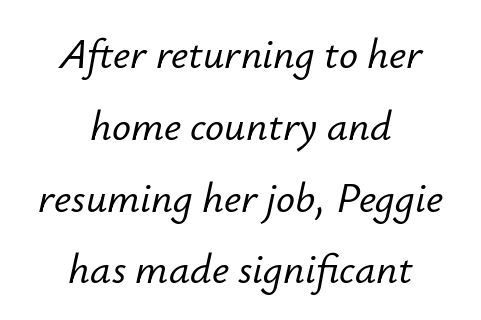
The zone under the glyphs is completely vacant. Character widths vary here, with narrow letters taking less room than wide ones. Where is the straight margin? There isn't one; the lines are centered. The font's italic variant was chosen for this text. You could call the tracking neutral — neither tight nor loose.
